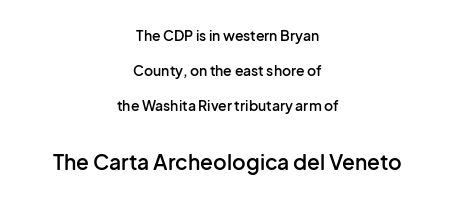
The image shows 21 px text type, upright; set centered, loose line spacing (2.5x), normal letter spacing, not underlined; the second (bottom) block is 1.5x larger.
